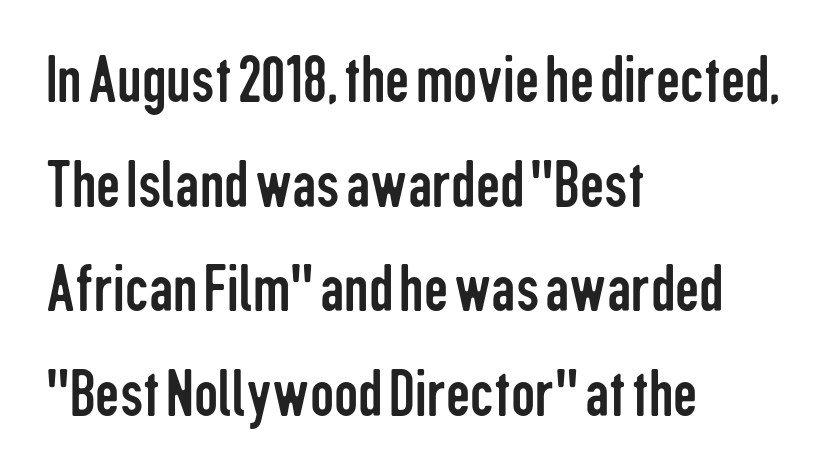
The image shows 68 px regular-weight, condensed sans-serif type, upright; set left-aligned, normal line spacing (1.54x), normal letter spacing, not underlined; low stroke contrast and a medium x-height.
